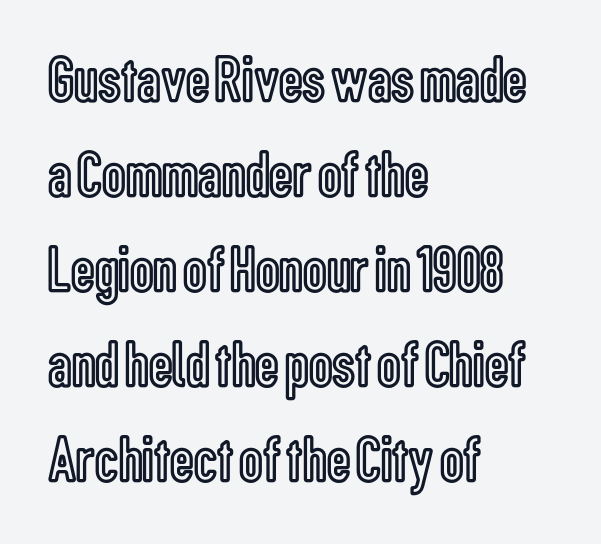
{"italic": "no", "width": "condensed", "x_height": "medium", "monospaced": "no", "underline": "no", "align": "left", "line_spacing": "normal", "line_spacing_ratio": 1.44, "letter_spacing": "normal", "letter_spacing_em": 0.0, "glyph_px": 66}
